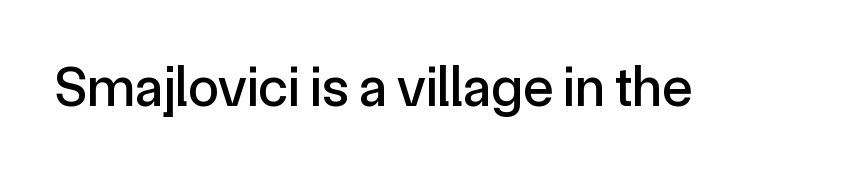
Q: Is the text italic (slanted)? A: No, it is upright.
Q: Is the typeface a serif or a sans-serif typeface? A: Sans-serif.
Q: Is the text underlined? A: No.
Q: Is the spacing between letters normal or unusually wide? A: Normal.
Q: Width (condensed, normal, or wide)? A: Normal.
Q: x-height? A: Medium.
Q: Monospaced? A: No.
